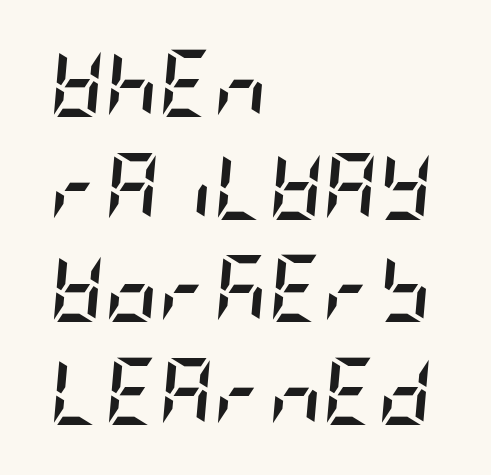
{"italic": "yes", "lean": "right", "slant_degrees": 5, "bold": "yes", "weight": "semibold", "width": "condensed", "stroke_contrast": "low", "x_height": "large", "underline": "no", "align": "left", "line_spacing": "normal", "line_spacing_ratio": 1.53, "letter_spacing": "normal", "letter_spacing_em": 0.0, "glyph_px": 67}
